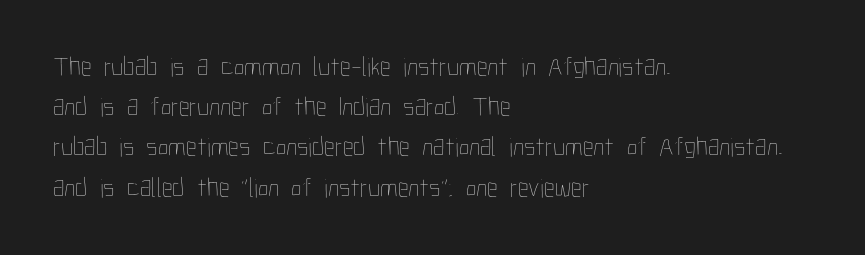
The paragraph shown leans on its left margin. Has an underline been added? It has not. The font's upright variant was chosen for this text. The cut favours lightness, reaching ordinary text weight at its darkest.
